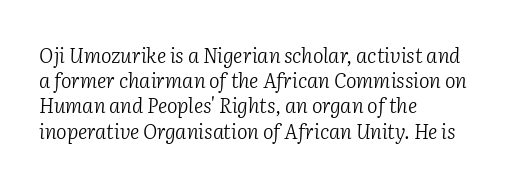
The image shows 20 px text type, italic (leaning right); set left-aligned, normal line spacing (1.26x), normal letter spacing, not underlined.
